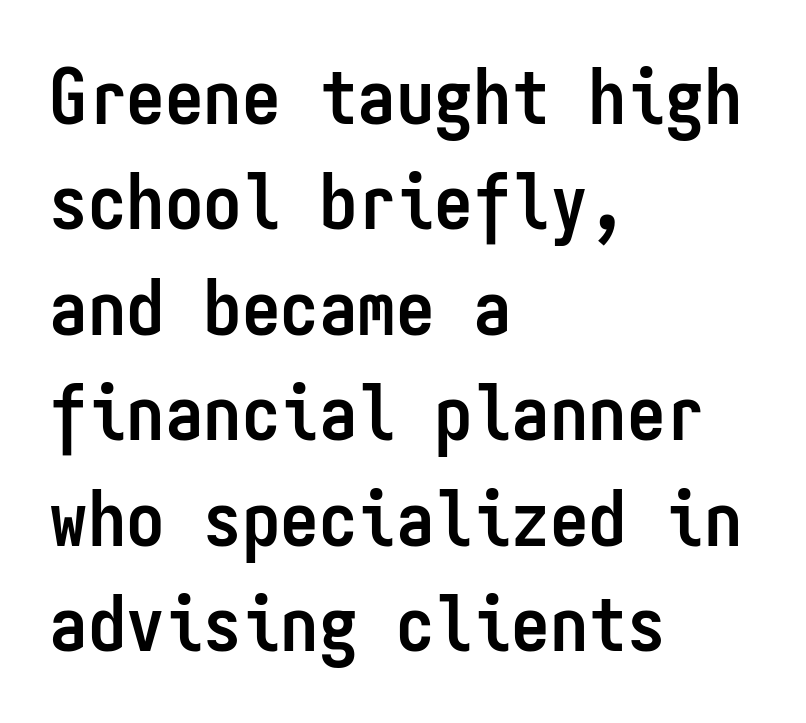
{"serif": "no", "italic": "no", "bold": "yes", "weight": "semibold", "width": "condensed", "stroke_contrast": "low", "x_height": "medium", "monospaced": "yes", "underline": "no", "align": "left", "line_spacing": "normal", "line_spacing_ratio": 1.37, "letter_spacing": "normal", "letter_spacing_em": 0.0, "glyph_px": 77}
